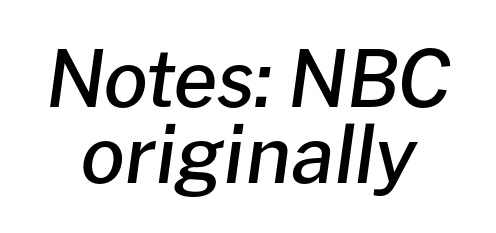
{"italic": "yes", "lean": "right", "slant_degrees": 8, "bold": "semi", "weight": "semibold", "width": "normal", "stroke_contrast": "low", "x_height": "medium", "monospaced": "no", "underline": "no", "align": "center", "line_spacing": "tight", "line_spacing_ratio": 0.98, "letter_spacing": "normal", "letter_spacing_em": 0.0, "glyph_px": 78}
